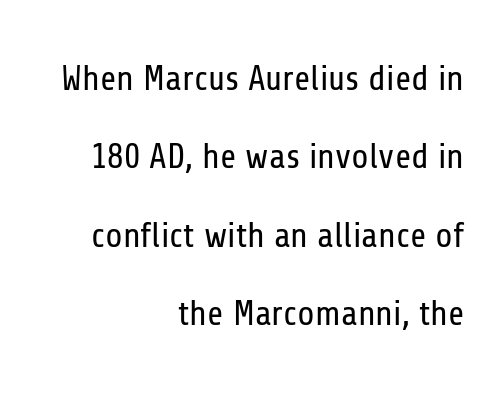
The image shows 35 px regular-weight, condensed sans-serif type, upright; set right-aligned, loose line spacing (2.24x), normal letter spacing, not underlined; low stroke contrast and a medium x-height.
